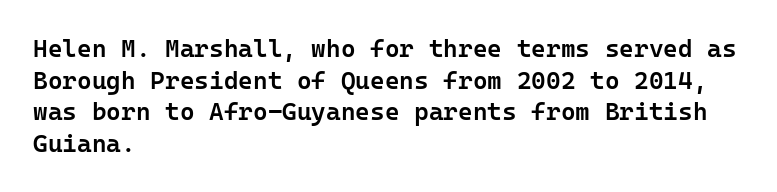
The image shows 25 px text type, upright; set left-aligned, normal line spacing (1.27x), normal letter spacing, not underlined.
